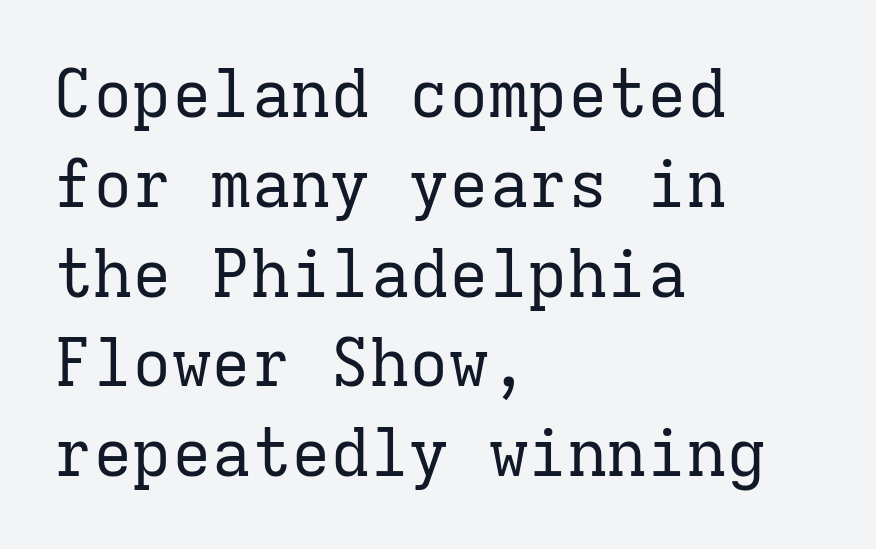
Line spacing here is normal. Weight: regular or lighter. The words here are not underlined. The letters stand straight up with perfectly vertical stems.
